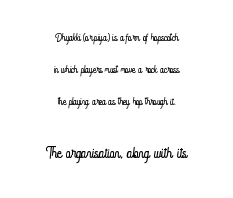
Between these two stacked blocks, the lower one wins on size. Students, observe: this is what heavily led, spacious text looks like. This rendering features lettering with no underline. Caption: standard tracking, unaltered.
